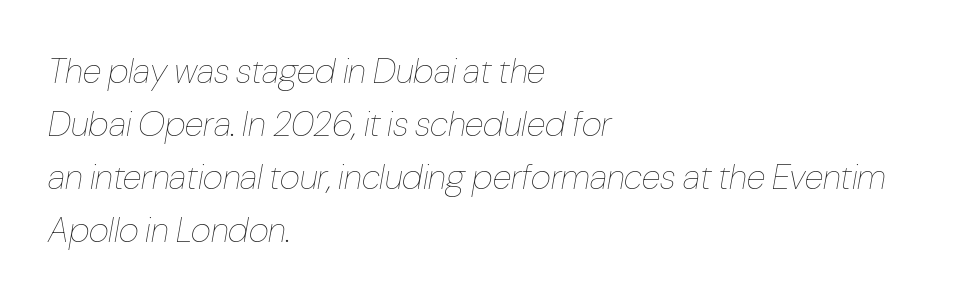
Q: Is the text bold? A: No.
Q: Is the text italic (slanted)? A: Yes, it leans right by about 10 degrees.
Q: Is the text underlined? A: No.
Q: How is the paragraph aligned? A: Left-aligned.
Q: Is the spacing between letters normal or unusually wide? A: Normal.
Q: Is the spacing between lines tight, normal or loose? A: Normal.
Q: Width (condensed, normal, or wide)? A: Condensed.
Q: Stroke contrast? A: Low.
Q: x-height? A: Medium.
Q: Monospaced? A: No.
